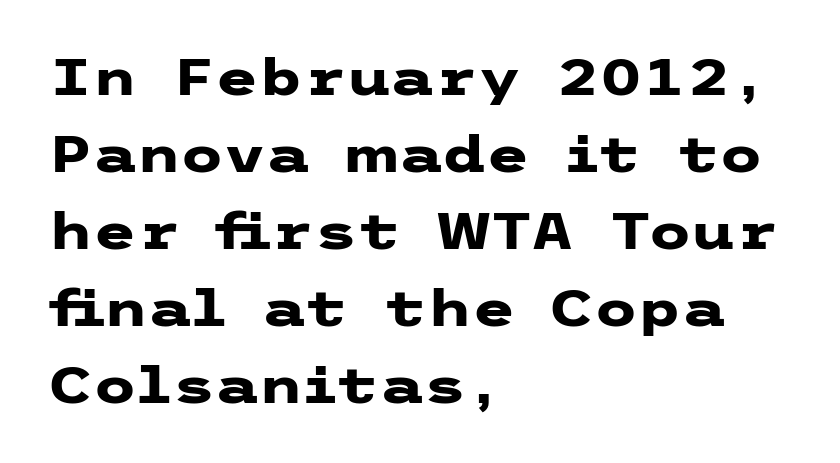
{"serif": "no", "italic": "no", "bold": "yes", "weight": "heavy", "width": "wide", "stroke_contrast": "low", "x_height": "medium", "underline": "no", "align": "left", "line_spacing": "normal", "line_spacing_ratio": 1.54, "letter_spacing": "normal", "letter_spacing_em": 0.0, "glyph_px": 50}
